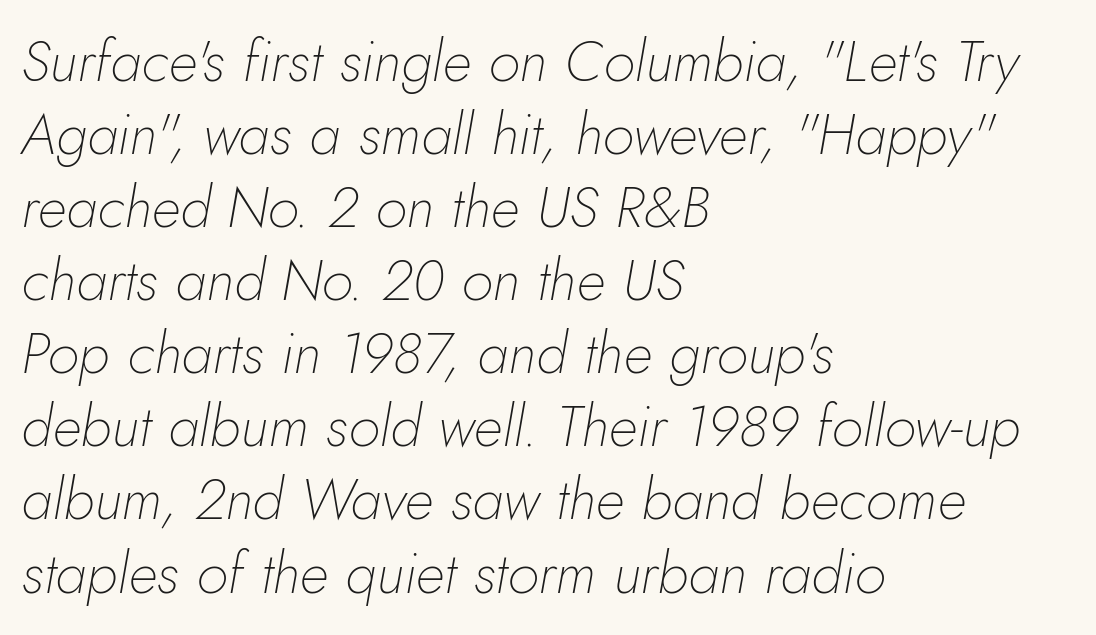
{"italic": "yes", "lean": "right", "slant_degrees": 10, "bold": "no", "weight": "thin", "width": "normal", "stroke_contrast": "low", "x_height": "small", "monospaced": "no", "underline": "no", "align": "left", "line_spacing": "normal", "line_spacing_ratio": 1.26, "letter_spacing": "normal", "letter_spacing_em": 0.0, "glyph_px": 58}
